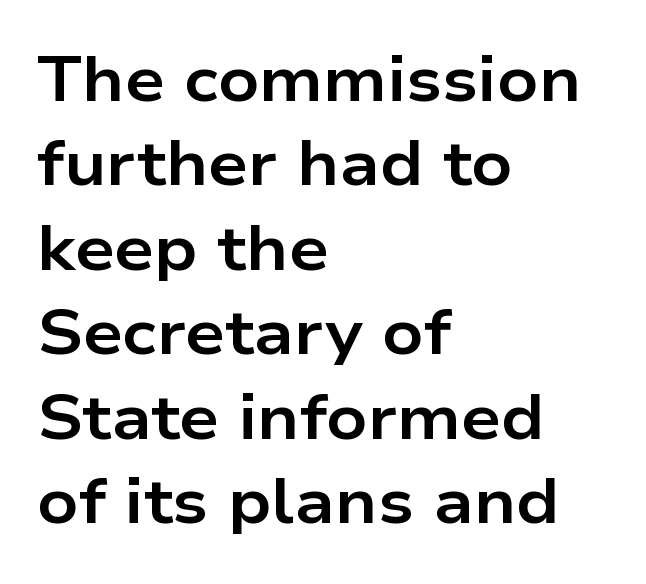
{"serif": "no", "italic": "no", "bold": "yes", "weight": "bold", "width": "wide", "stroke_contrast": "low", "x_height": "medium", "monospaced": "no", "underline": "no", "align": "left", "line_spacing": "normal", "line_spacing_ratio": 1.34, "letter_spacing": "normal", "letter_spacing_em": 0.0, "glyph_px": 63}
